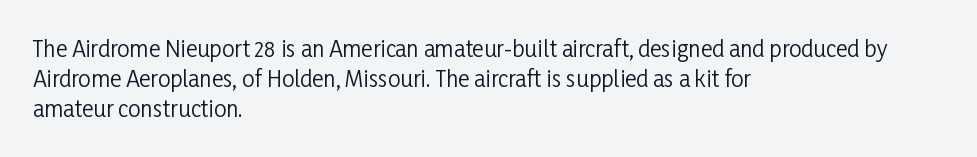
The letterforms sit shoulder to shoulder at normal distance. The space directly below the letters is spotless. Counters stay open thanks to moderate or lighter strokes. The vertical gap from one line to the next is medium. Ascenders rise straight up at ninety degrees. The ragged edge is on the right, which tells us the setting is flush left.
